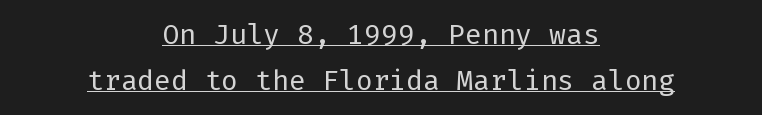
The image shows 28 px regular-weight sans-serif type, upright; set centered, normal line spacing (1.64x), normal letter spacing, underlined; low stroke contrast and a medium x-height.
